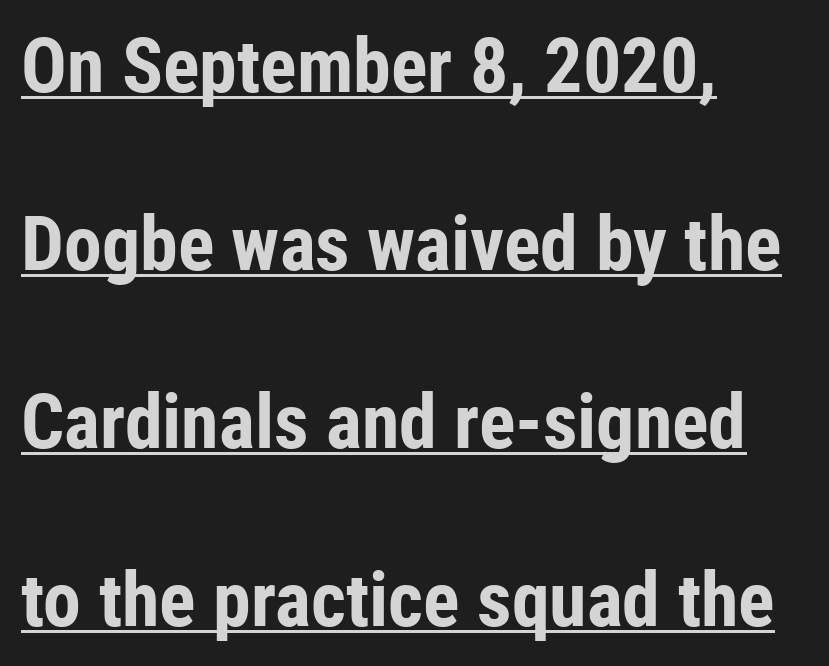
The image shows 76 px bold, condensed sans-serif type, upright; set left-aligned, loose line spacing (2.34x), normal letter spacing, underlined; low stroke contrast and a medium x-height.
